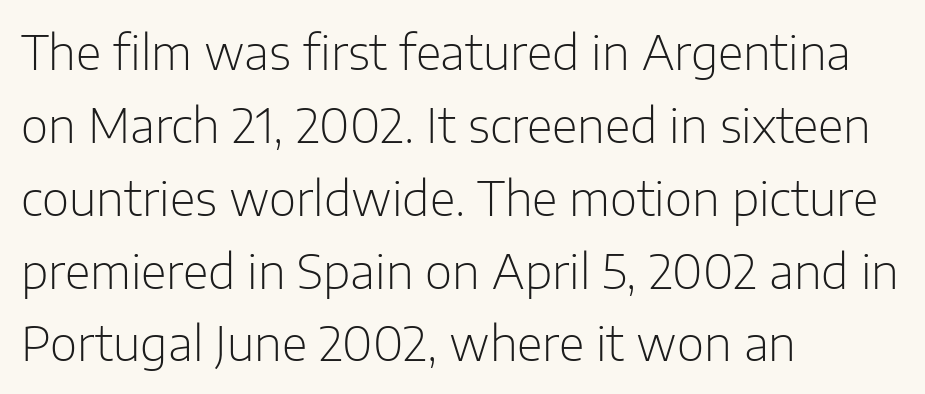
Q: Is the text bold? A: No.
Q: Is the text italic (slanted)? A: No, it is upright.
Q: Is the typeface a serif or a sans-serif typeface? A: Sans-serif.
Q: Is the text underlined? A: No.
Q: How is the paragraph aligned? A: Left-aligned.
Q: Is the spacing between letters normal or unusually wide? A: Normal.
Q: Is the spacing between lines tight, normal or loose? A: Normal.
Q: Width (condensed, normal, or wide)? A: Normal.
Q: Stroke contrast? A: Low.
Q: x-height? A: Medium.
Q: Monospaced? A: No.
